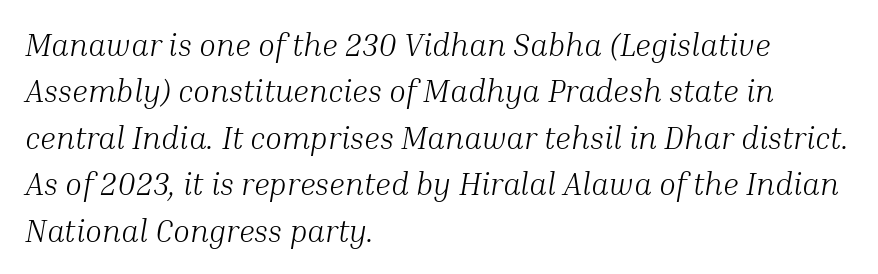
The image shows 31 px light serif type, italic (leaning right); set left-aligned, normal line spacing (1.5x), normal letter spacing, not underlined; medium stroke contrast and a medium x-height.
